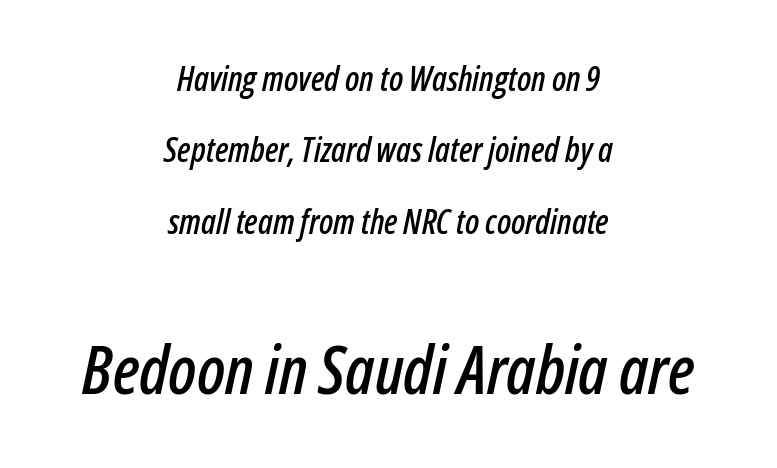
A typesetter would mark this as italic. Type size steps up from the first block to the second. The area under the type is left untouched. Successive baselines arrive slowly, with a big drop between each. The paragraph has two soft edges and a firm central axis. You could not count columns in this text — the font is proportionally spaced.
